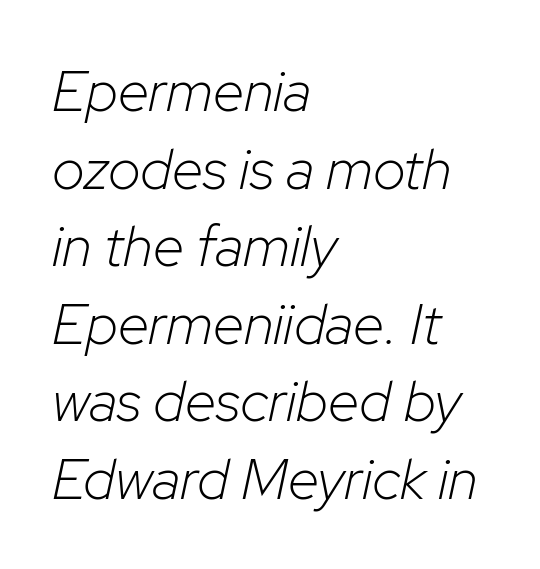
Q: Is the text bold? A: No.
Q: Is the text italic (slanted)? A: Yes, it leans right by about 12 degrees.
Q: Is the text underlined? A: No.
Q: How is the paragraph aligned? A: Left-aligned.
Q: Is the spacing between letters normal or unusually wide? A: Normal.
Q: Is the spacing between lines tight, normal or loose? A: Normal.
Q: Width (condensed, normal, or wide)? A: Normal.
Q: Stroke contrast? A: Low.
Q: x-height? A: Medium.
Q: Monospaced? A: No.
